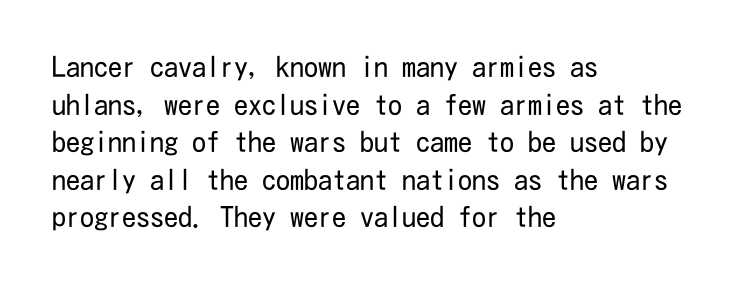
The image shows 28 px regular-weight, condensed sans-serif type, upright; set left-aligned, normal line spacing (1.34x), normal letter spacing, not underlined; low stroke contrast and a medium x-height.
